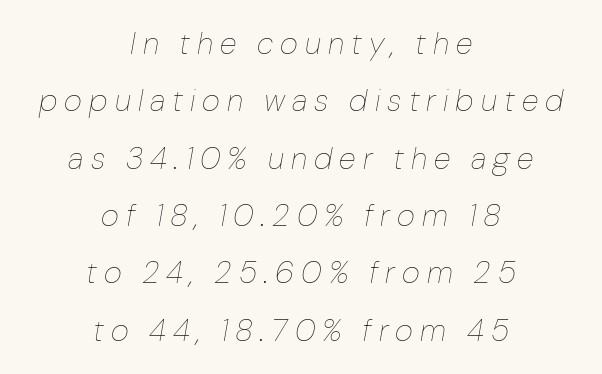
{"italic": "yes", "lean": "right", "slant_degrees": 10, "bold": "no", "weight": "thin", "width": "normal", "stroke_contrast": "low", "x_height": "medium", "monospaced": "no", "underline": "no", "align": "center", "line_spacing_ratio": 1.85, "letter_spacing": "wide", "letter_spacing_em": 0.23, "glyph_px": 31}
